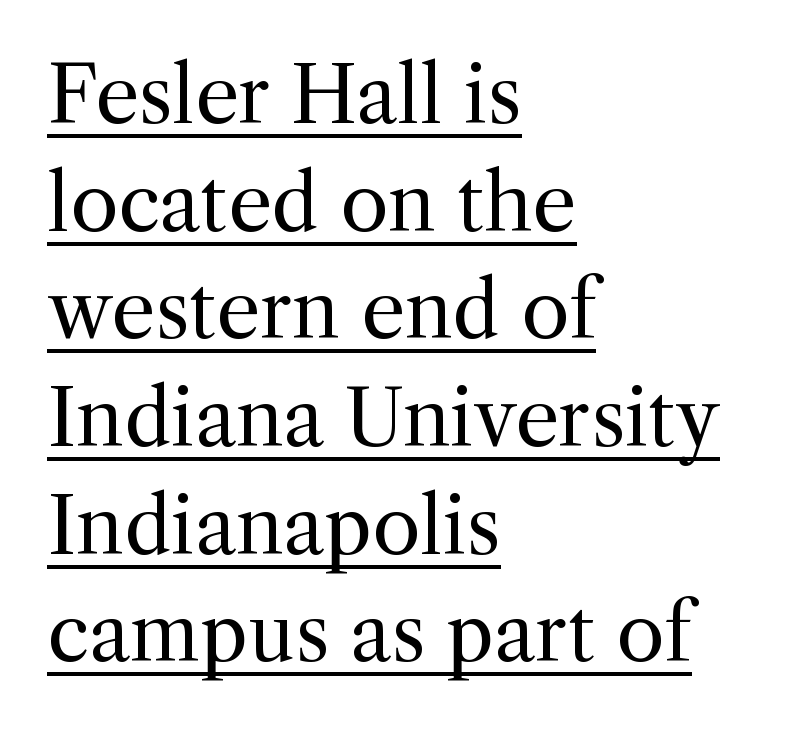
The image shows 78 px regular-weight serif type, upright; set left-aligned, normal line spacing (1.38x), normal letter spacing, underlined; a medium x-height.
